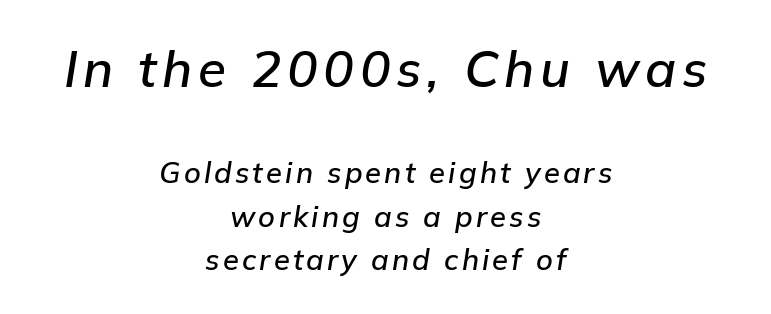
{"italic": "yes", "lean": "right", "slant_degrees": 9, "width": "normal", "stroke_contrast": "low", "x_height": "medium", "monospaced": "no", "underline": "no", "align": "center", "line_spacing": "normal", "line_spacing_ratio": 1.51, "larger_block": "first", "size_ratio": 1.76, "glyph_px": 51}
